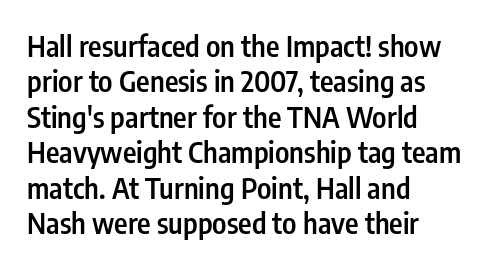
Q: Is the text bold? A: Semi-bold.
Q: Is the text italic (slanted)? A: No, it is upright.
Q: Is the typeface a serif or a sans-serif typeface? A: Sans-serif.
Q: Is the text underlined? A: No.
Q: How is the paragraph aligned? A: Left-aligned.
Q: Is the spacing between letters normal or unusually wide? A: Normal.
Q: Width (condensed, normal, or wide)? A: Condensed.
Q: Stroke contrast? A: Low.
Q: x-height? A: Medium.
Q: Monospaced? A: No.
